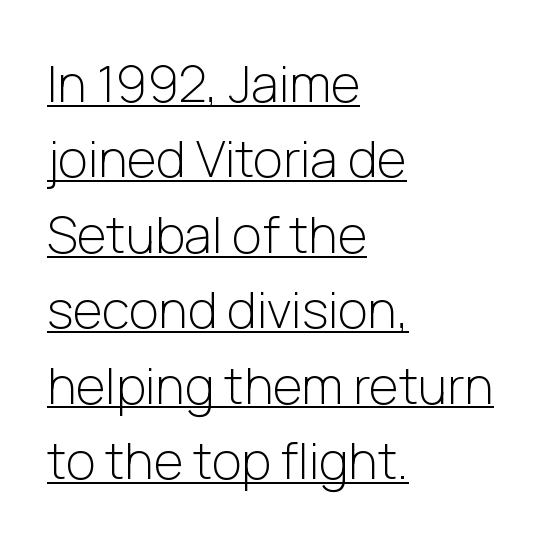
The passage shown is typed in a proportional face where columns would drift. Summary of weight: not heavy and not bold. Inter-character spacing is left at the font's built-in metrics. Observe the absence of serifs on each vertical stroke in this sample.
